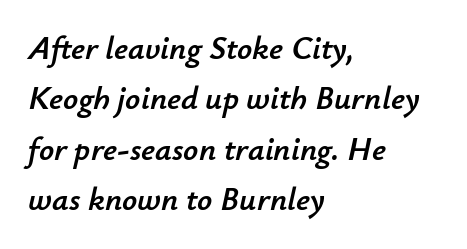
The image shows 33 px text type, italic (leaning right); set left-aligned, normal line spacing (1.53x), normal letter spacing, not underlined; low stroke contrast and a small x-height.
